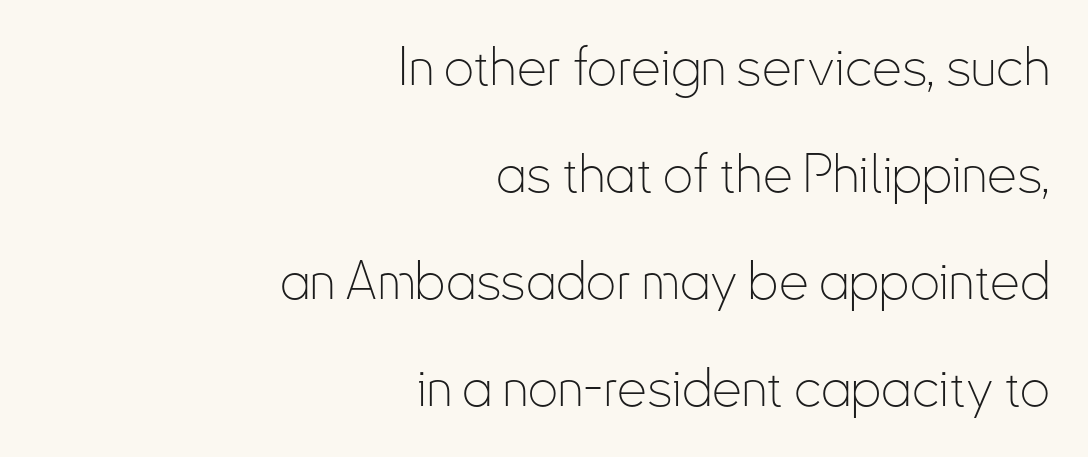
{"serif": "no", "italic": "no", "bold": "no", "weight": "thin", "width": "condensed", "stroke_contrast": "low", "x_height": "small", "monospaced": "no", "underline": "no", "align": "right", "line_spacing": "loose", "line_spacing_ratio": 2.02, "letter_spacing": "normal", "letter_spacing_em": 0.0, "glyph_px": 53}
